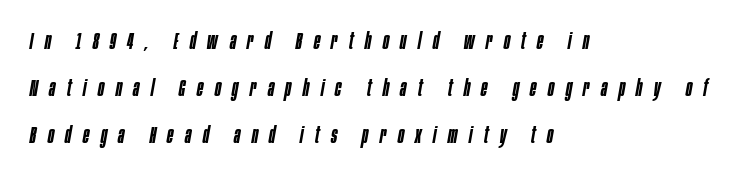
{"italic": "yes", "lean": "right", "slant_degrees": 10, "bold": "semi", "underline": "no", "align": "left", "line_spacing": "loose", "line_spacing_ratio": 2.05, "letter_spacing": "wide", "letter_spacing_em": 0.5, "glyph_px": 23}
